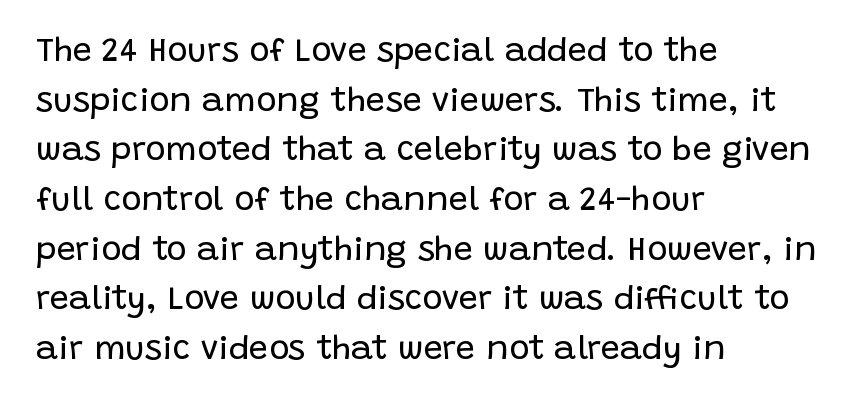
Q: Is the text bold? A: No.
Q: Is the text italic (slanted)? A: No, it is upright.
Q: Is the typeface a serif or a sans-serif typeface? A: Sans-serif.
Q: Is the text underlined? A: No.
Q: How is the paragraph aligned? A: Left-aligned.
Q: Is the spacing between letters normal or unusually wide? A: Normal.
Q: Is the spacing between lines tight, normal or loose? A: Normal.
Q: Width (condensed, normal, or wide)? A: Normal.
Q: Stroke contrast? A: Low.
Q: x-height? A: Large.
Q: Monospaced? A: No.
